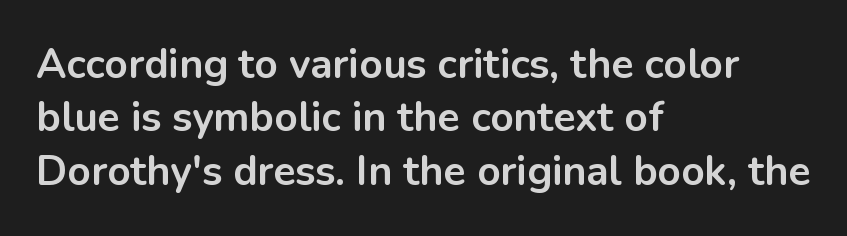
The image shows 41 px bold sans-serif type, upright; set left-aligned, normal line spacing (1.3x), normal letter spacing, not underlined; low stroke contrast and a medium x-height.
